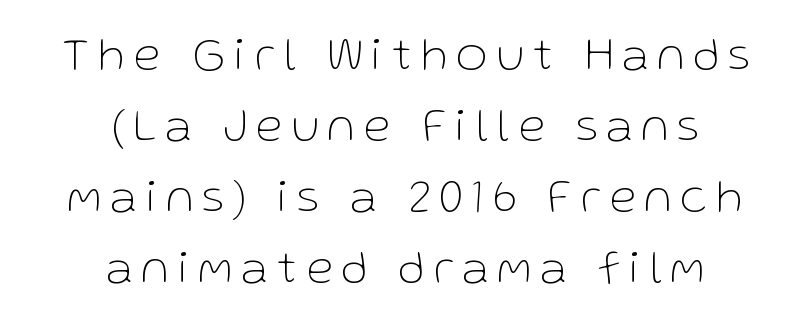
Q: Is the text bold? A: No.
Q: Is the text italic (slanted)? A: No, it is upright.
Q: Is the typeface a serif or a sans-serif typeface? A: Sans-serif.
Q: Is the text underlined? A: No.
Q: How is the paragraph aligned? A: Centered.
Q: Is the spacing between letters normal or unusually wide? A: Unusually wide.
Q: Is the spacing between lines tight, normal or loose? A: Normal.
Q: Width (condensed, normal, or wide)? A: Normal.
Q: Stroke contrast? A: Low.
Q: x-height? A: Medium.
Q: Monospaced? A: No.
